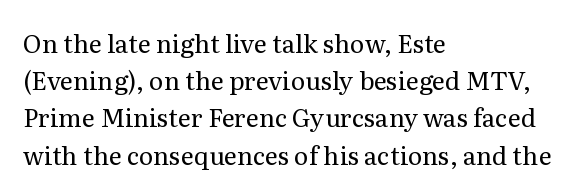
{"italic": "no", "bold": "no", "underline": "no", "align": "left", "line_spacing": "normal", "line_spacing_ratio": 1.49, "letter_spacing": "normal", "letter_spacing_em": 0.0, "glyph_px": 25}
